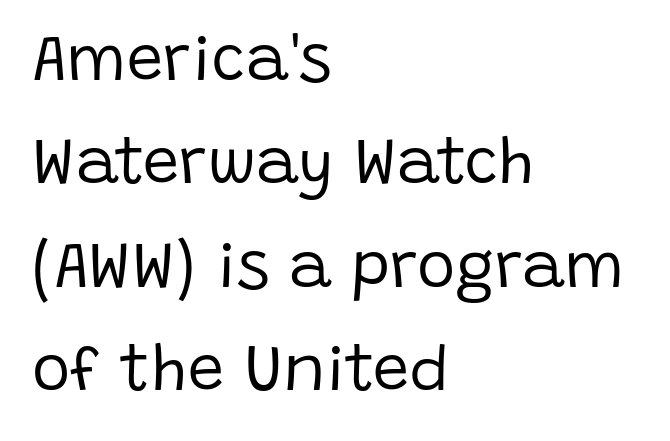
Q: Is the text bold? A: No.
Q: Is the text italic (slanted)? A: No, it is upright.
Q: Is the typeface a serif or a sans-serif typeface? A: Sans-serif.
Q: Is the text underlined? A: No.
Q: How is the paragraph aligned? A: Left-aligned.
Q: Is the spacing between letters normal or unusually wide? A: Normal.
Q: Is the spacing between lines tight, normal or loose? A: Normal.
Q: Width (condensed, normal, or wide)? A: Normal.
Q: Stroke contrast? A: Low.
Q: x-height? A: Large.
Q: Monospaced? A: No.
